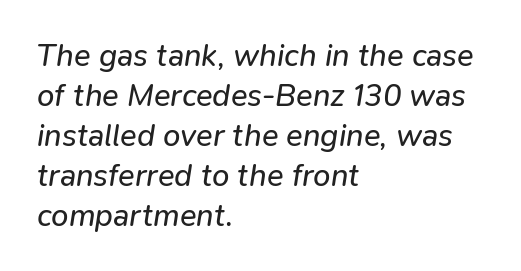
{"italic": "yes", "lean": "right", "slant_degrees": 9, "bold": "no", "weight": "regular", "width": "normal", "stroke_contrast": "low", "x_height": "medium", "monospaced": "no", "underline": "no", "align": "left", "line_spacing": "normal", "line_spacing_ratio": 1.29, "letter_spacing": "normal", "letter_spacing_em": 0.0, "glyph_px": 31}
